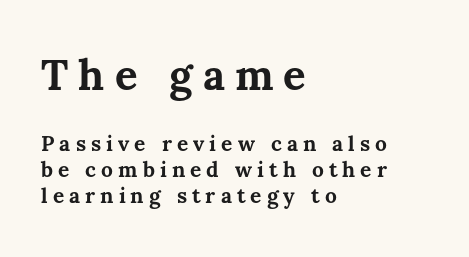
{"italic": "no", "bold": "yes", "weight": "bold", "width": "normal", "stroke_contrast": "medium", "x_height": "medium", "monospaced": "no", "underline": "no", "align": "left", "line_spacing_ratio": 1.23, "letter_spacing": "wide", "letter_spacing_em": 0.24, "larger_block": "first", "size_ratio": 2.0, "glyph_px": 42}
